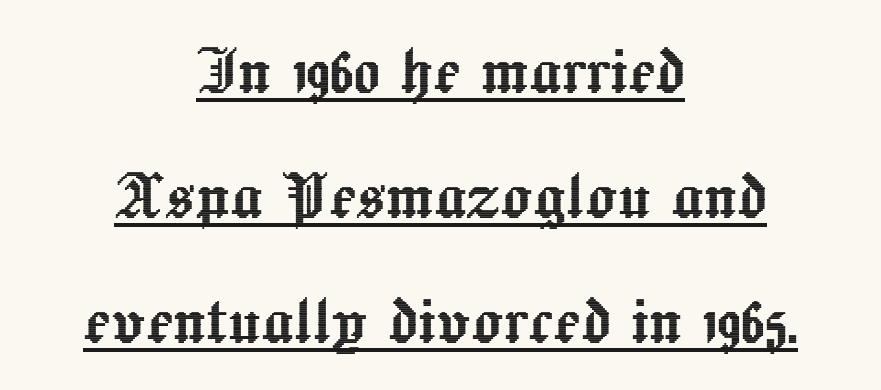
The image shows 79 px text type, upright; set centered, normal line spacing (1.58x), normal letter spacing, underlined; a medium x-height.
